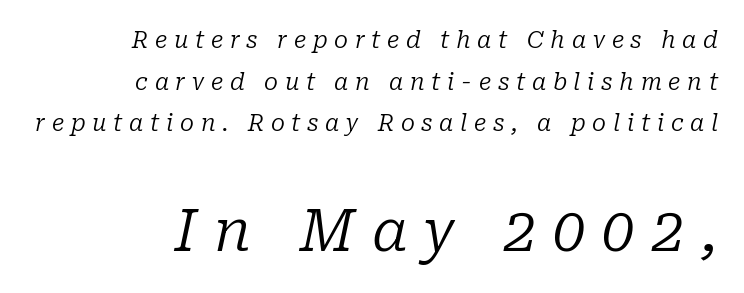
The image shows 58 px regular-weight serif type, italic (leaning right); set right-aligned, line spacing 1.81x, unusually wide letter spacing (+0.29 em), not underlined; the second (bottom) block is 2.52x larger; low stroke contrast and a medium x-height.
